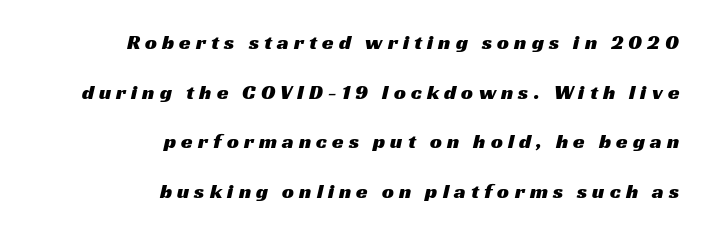
{"underline": "no", "align": "right", "line_spacing": "loose", "line_spacing_ratio": 2.36, "letter_spacing": "wide", "letter_spacing_em": 0.24, "glyph_px": 21}
